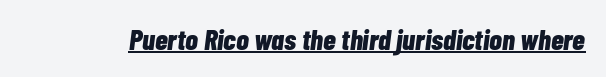
Q: Is the text bold? A: Yes.
Q: Is the text italic (slanted)? A: Yes, it leans right by about 7 degrees.
Q: Is the text underlined? A: Yes.
Q: Is the spacing between letters normal or unusually wide? A: Normal.
Q: Width (condensed, normal, or wide)? A: Condensed.
Q: Stroke contrast? A: Low.
Q: x-height? A: Medium.
Q: Monospaced? A: No.
